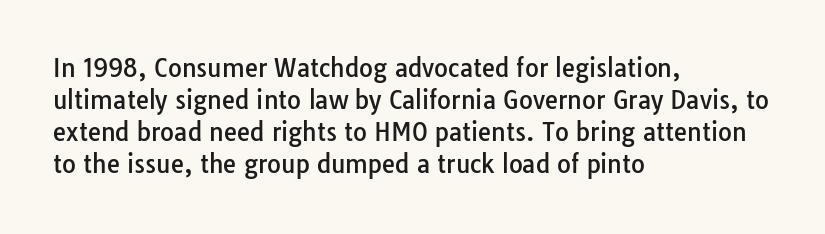
Just letters on the line, the space beneath them empty. Honestly, the row spacing looks completely unremarkable. No italicization has been applied; the sample stays upright. Teacher's note: observe the even left margin — that is flush-left alignment. Glyph-to-glyph distance matches everyday printed text.
